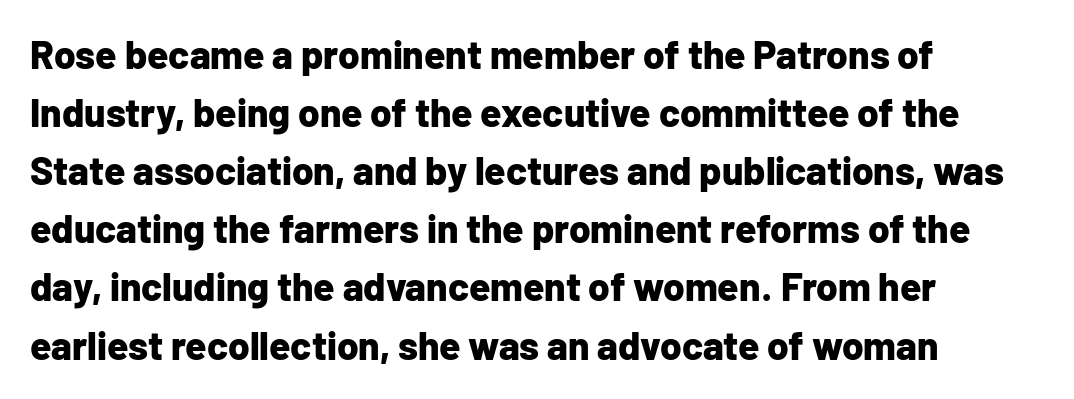
Proportional: the letters do not fall into vertical columns. As a designer I'd log this as weight 700, bold. If you drew a ruler down the left edge, every line would touch it. Observe the absence of serifs on each vertical stroke in this sample. Descenders are the only things crossing below the line.
